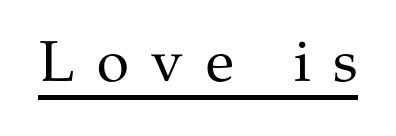
The image shows 58 px regular-weight serif type, upright; set unusually wide letter spacing (+0.39 em), underlined; medium stroke contrast and a medium x-height.
